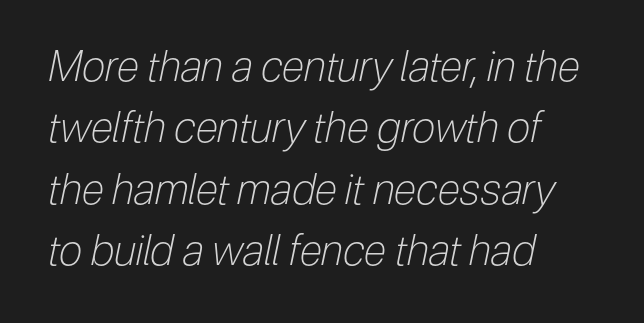
{"italic": "yes", "lean": "right", "slant_degrees": 12, "bold": "no", "weight": "light", "width": "condensed", "stroke_contrast": "low", "x_height": "medium", "monospaced": "no", "underline": "no", "align": "left", "line_spacing": "normal", "line_spacing_ratio": 1.46, "letter_spacing": "normal", "letter_spacing_em": 0.0, "glyph_px": 42}
